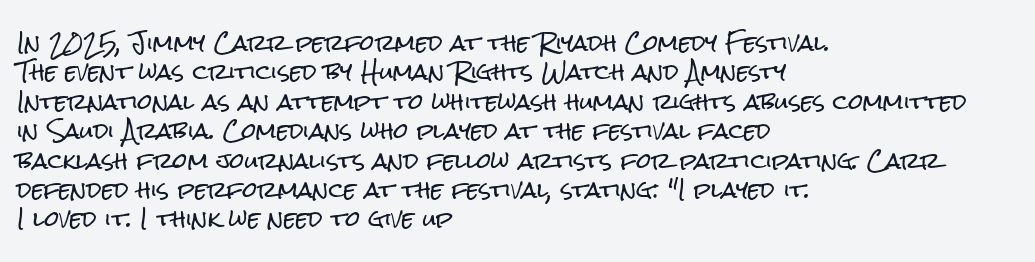
Q: Is the text italic (slanted)? A: No, it is upright.
Q: Is the text underlined? A: No.
Q: How is the paragraph aligned? A: Left-aligned.
Q: Is the spacing between letters normal or unusually wide? A: Normal.
Q: Is the spacing between lines tight, normal or loose? A: Normal.
